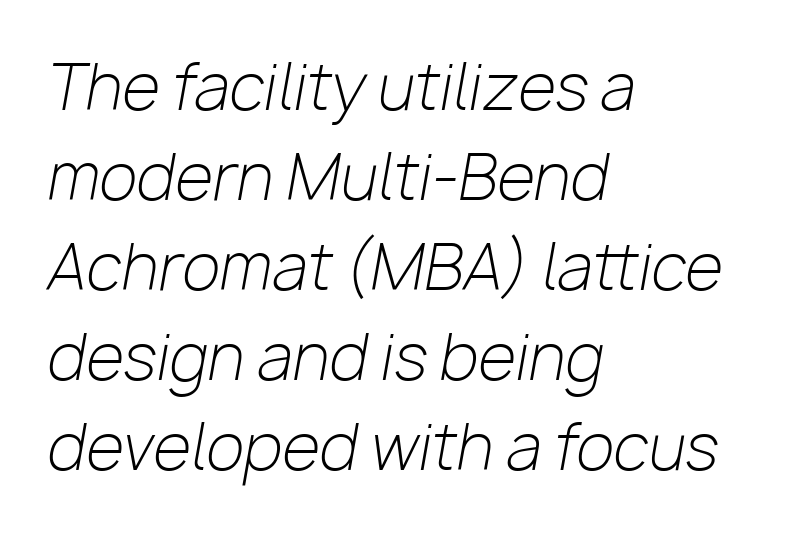
Q: Is the text bold? A: No.
Q: Is the text italic (slanted)? A: Yes, it leans right by about 10 degrees.
Q: Is the text underlined? A: No.
Q: How is the paragraph aligned? A: Left-aligned.
Q: Is the spacing between letters normal or unusually wide? A: Normal.
Q: Is the spacing between lines tight, normal or loose? A: Normal.
Q: Width (condensed, normal, or wide)? A: Normal.
Q: Stroke contrast? A: Low.
Q: x-height? A: Medium.
Q: Monospaced? A: No.
